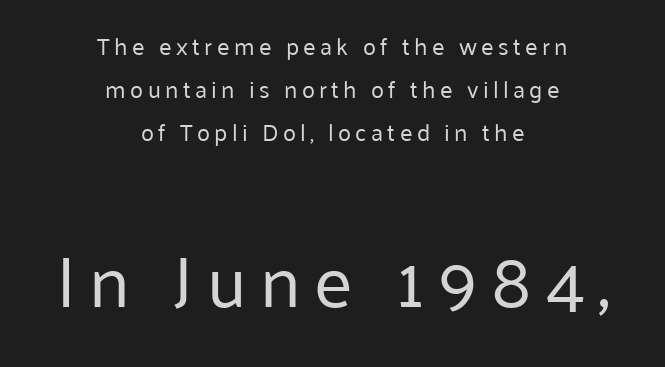
Q: Is the text bold? A: No.
Q: Is the text italic (slanted)? A: No, it is upright.
Q: Is the typeface a serif or a sans-serif typeface? A: Sans-serif.
Q: Is the text underlined? A: No.
Q: How is the paragraph aligned? A: Centered.
Q: Which block of text is set in a larger size, the first (top) or the second (bottom)? A: The second (bottom) one.
Q: Width (condensed, normal, or wide)? A: Normal.
Q: Stroke contrast? A: Low.
Q: x-height? A: Medium.
Q: Monospaced? A: No.
